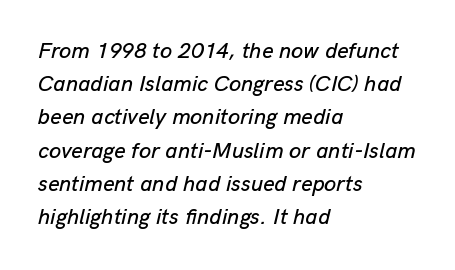
Q: Is the text italic (slanted)? A: Yes, it leans right by about 13 degrees.
Q: Is the text underlined? A: No.
Q: How is the paragraph aligned? A: Left-aligned.
Q: Is the spacing between letters normal or unusually wide? A: Normal.
Q: Is the spacing between lines tight, normal or loose? A: Normal.
